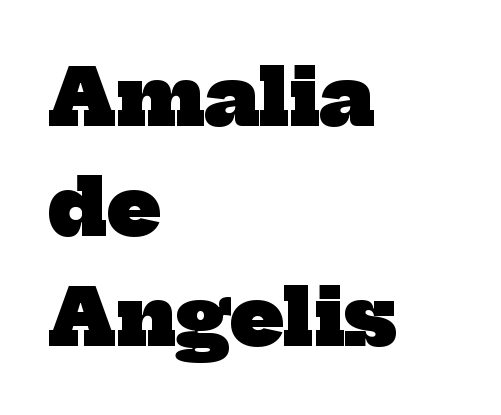
{"serif": "yes", "bold": "yes", "weight": "heavy", "width": "normal", "stroke_contrast": "low", "x_height": "medium", "monospaced": "no", "underline": "no", "align": "left", "line_spacing": "normal", "line_spacing_ratio": 1.41, "letter_spacing": "normal", "letter_spacing_em": 0.0, "glyph_px": 78}
